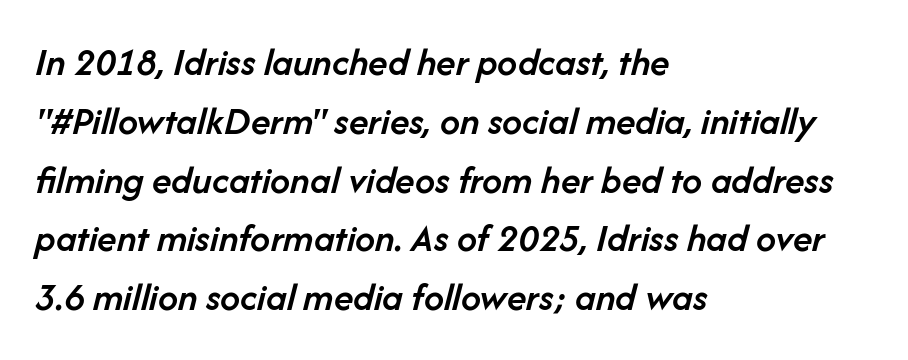
{"italic": "yes", "lean": "right", "slant_degrees": 14, "bold": "semi", "weight": "semibold", "width": "normal", "stroke_contrast": "low", "x_height": "medium", "monospaced": "no", "underline": "no", "align": "left", "line_spacing": "normal", "line_spacing_ratio": 1.47, "letter_spacing": "normal", "letter_spacing_em": 0.0, "glyph_px": 40}
